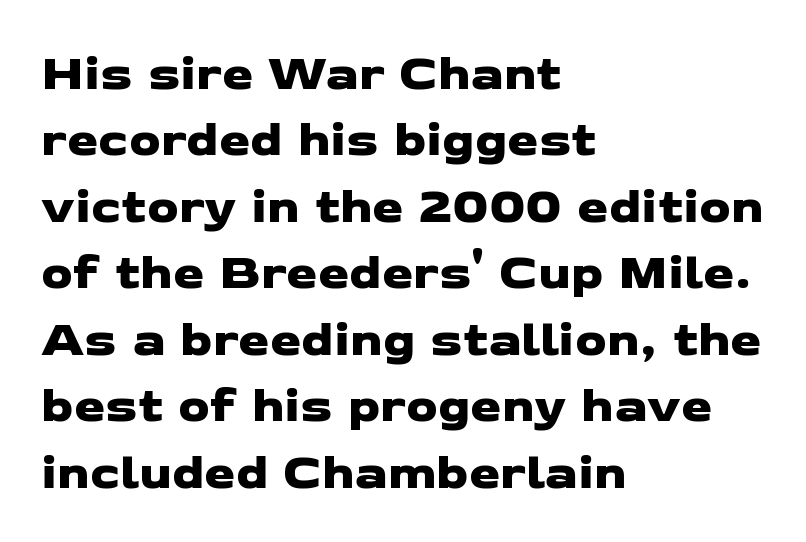
The area under the type is left untouched. The type is set solid horizontally, with unmodified tracking. Line beginnings align vertically; line endings do not. This rendering employs a face without finishing strokes, i.e., a sans-serif.
